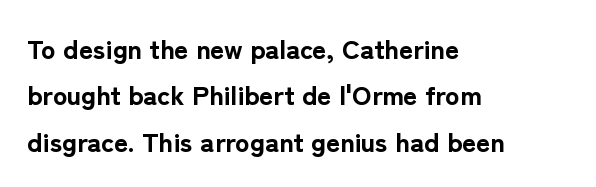
{"italic": "no", "bold": "yes", "underline": "no", "align": "left", "line_spacing_ratio": 1.72, "letter_spacing": "normal", "letter_spacing_em": 0.0, "glyph_px": 27}
